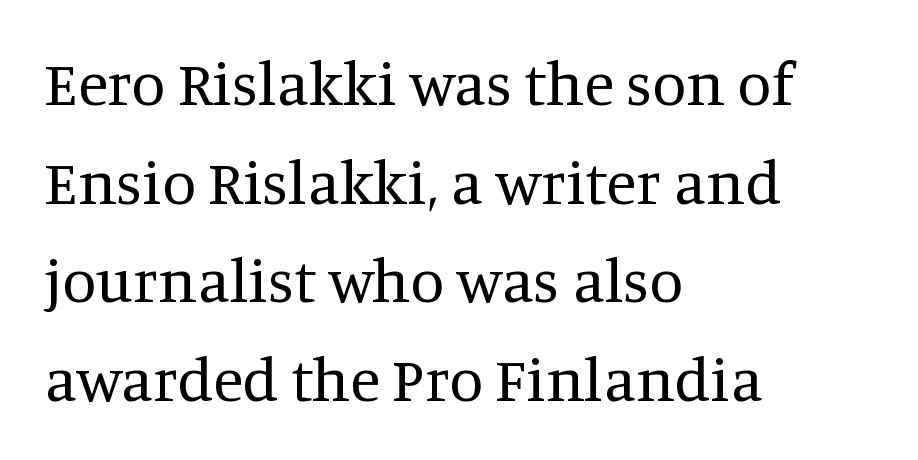
Q: Is the text bold? A: No.
Q: Is the text italic (slanted)? A: No, it is upright.
Q: Is the typeface a serif or a sans-serif typeface? A: Serif.
Q: Is the text underlined? A: No.
Q: How is the paragraph aligned? A: Left-aligned.
Q: Is the spacing between letters normal or unusually wide? A: Normal.
Q: Is the spacing between lines tight, normal or loose? A: Normal.
Q: Width (condensed, normal, or wide)? A: Normal.
Q: Stroke contrast? A: Medium.
Q: x-height? A: Large.
Q: Monospaced? A: No.
